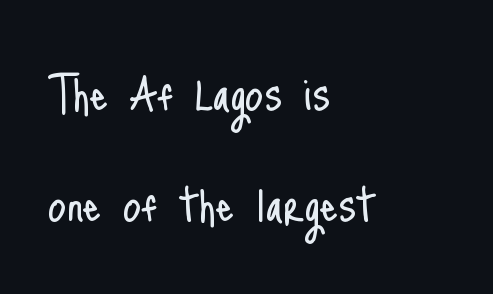
{"serif": "no", "italic": "no", "bold": "no", "weight": "light", "width": "condensed", "stroke_contrast": "low", "x_height": "small", "monospaced": "no", "underline": "no", "align": "left", "line_spacing": "loose", "line_spacing_ratio": 1.91, "letter_spacing": "normal", "letter_spacing_em": 0.0, "glyph_px": 58}
